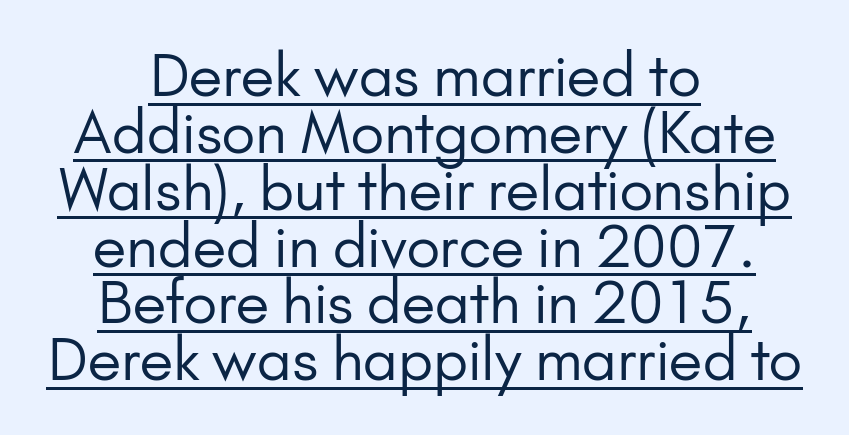
The image shows 58 px regular-weight sans-serif type, upright; set centered, tight line spacing (0.98x), normal letter spacing, underlined; low stroke contrast and a small x-height.
